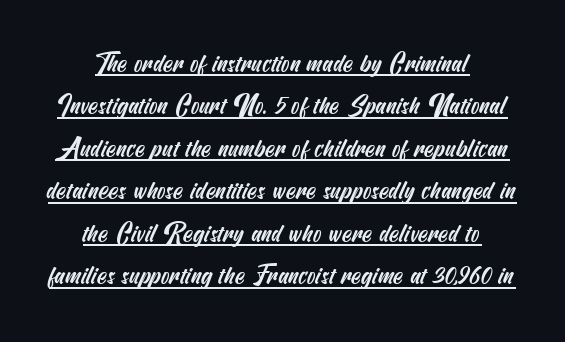
The image shows 25 px text type; set centered, normal line spacing (1.7x), normal letter spacing, underlined.
